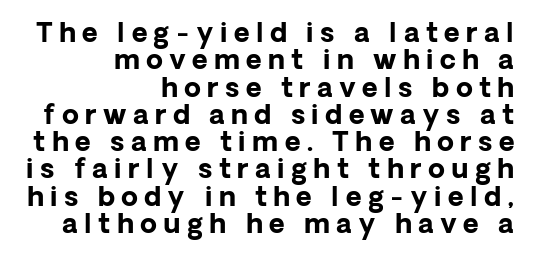
The image shows 27 px bold type, upright; set right-aligned, tight line spacing (1.01x), unusually wide letter spacing (+0.24 em), not underlined.
